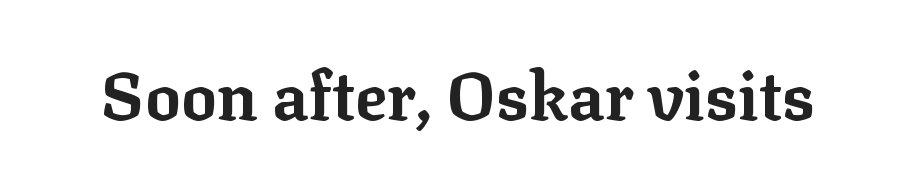
The letters stand upright; this is a roman face. Chunky letters — that's bold for sure. Looks like regular typesetting: each glyph gets only the width it needs. Letterform terminals end in serifs throughout the passage. The rendering keeps characters at their native spacing. Decoration check: the copy has no underline.
